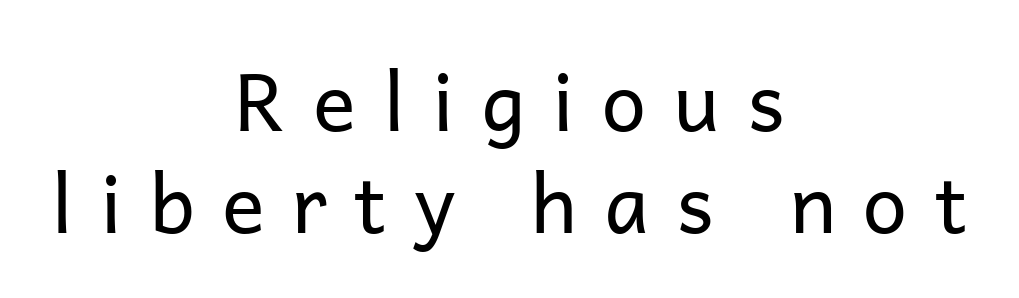
{"serif": "no", "italic": "no", "bold": "no", "weight": "regular", "width": "normal", "stroke_contrast": "low", "x_height": "medium", "monospaced": "no", "underline": "no", "align": "center", "line_spacing": "normal", "line_spacing_ratio": 1.27, "letter_spacing": "wide", "letter_spacing_em": 0.34, "glyph_px": 80}
